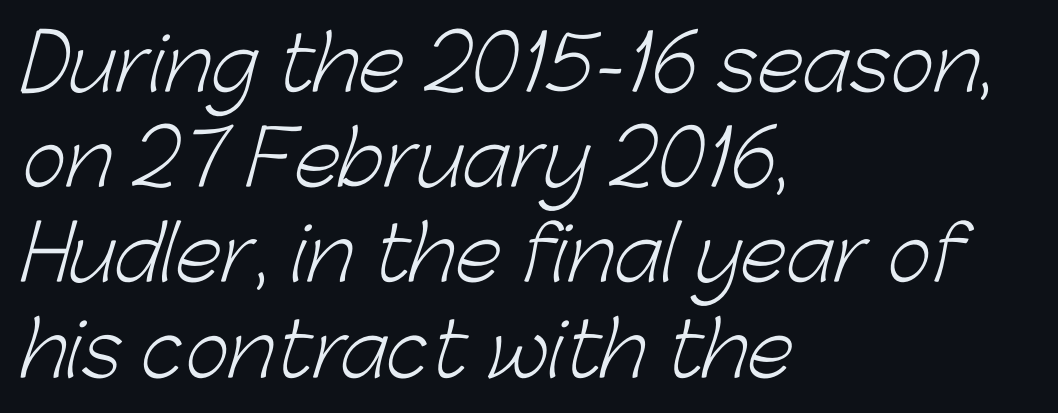
Q: Is the text bold? A: No.
Q: Is the typeface a serif or a sans-serif typeface? A: Sans-serif.
Q: Is the text underlined? A: No.
Q: How is the paragraph aligned? A: Left-aligned.
Q: Is the spacing between letters normal or unusually wide? A: Normal.
Q: Is the spacing between lines tight, normal or loose? A: Normal.
Q: Width (condensed, normal, or wide)? A: Normal.
Q: Stroke contrast? A: Low.
Q: x-height? A: Medium.
Q: Monospaced? A: No.
